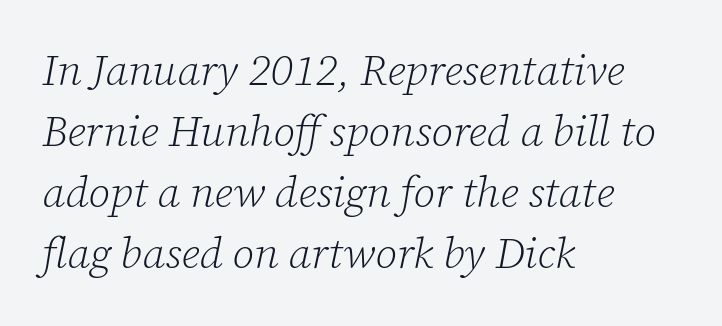
The image shows 43 px light serif type, italic (leaning right); set left-aligned, normal line spacing (1.42x), normal letter spacing, not underlined; low stroke contrast and a medium x-height.
